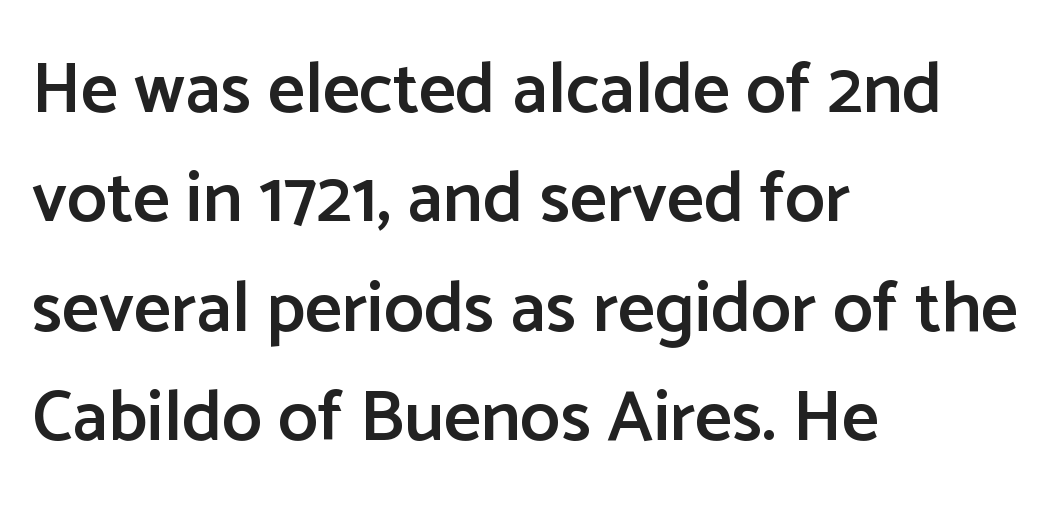
Q: Is the text bold? A: Semi-bold.
Q: Is the text italic (slanted)? A: No, it is upright.
Q: Is the typeface a serif or a sans-serif typeface? A: Sans-serif.
Q: Is the text underlined? A: No.
Q: How is the paragraph aligned? A: Left-aligned.
Q: Is the spacing between letters normal or unusually wide? A: Normal.
Q: Is the spacing between lines tight, normal or loose? A: Normal.
Q: Width (condensed, normal, or wide)? A: Normal.
Q: Stroke contrast? A: Low.
Q: x-height? A: Medium.
Q: Monospaced? A: No.
